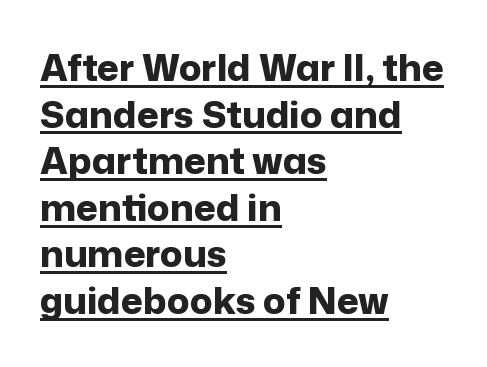
Q: Is the text bold? A: Yes.
Q: Is the text italic (slanted)? A: No, it is upright.
Q: Is the typeface a serif or a sans-serif typeface? A: Sans-serif.
Q: Is the text underlined? A: Yes.
Q: How is the paragraph aligned? A: Left-aligned.
Q: Is the spacing between letters normal or unusually wide? A: Normal.
Q: Is the spacing between lines tight, normal or loose? A: Normal.
Q: Width (condensed, normal, or wide)? A: Normal.
Q: Stroke contrast? A: Low.
Q: x-height? A: Medium.
Q: Monospaced? A: No.
